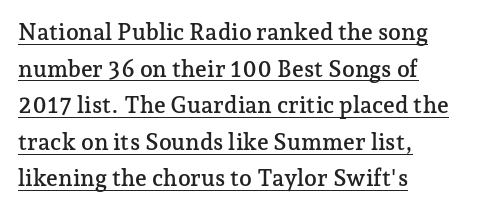
Q: Is the text italic (slanted)? A: No, it is upright.
Q: Is the text underlined? A: Yes.
Q: How is the paragraph aligned? A: Left-aligned.
Q: Is the spacing between letters normal or unusually wide? A: Normal.
Q: Is the spacing between lines tight, normal or loose? A: Normal.
